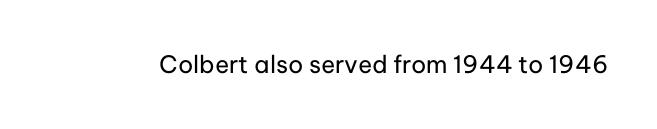
Only glyphs here, with clear space below each row. Notice how the stems are strictly vertical — no italics here. Between one letter and the next there's only the usual sliver of space. Is this a heavy cut? Hardly; it is regular or lighter.
